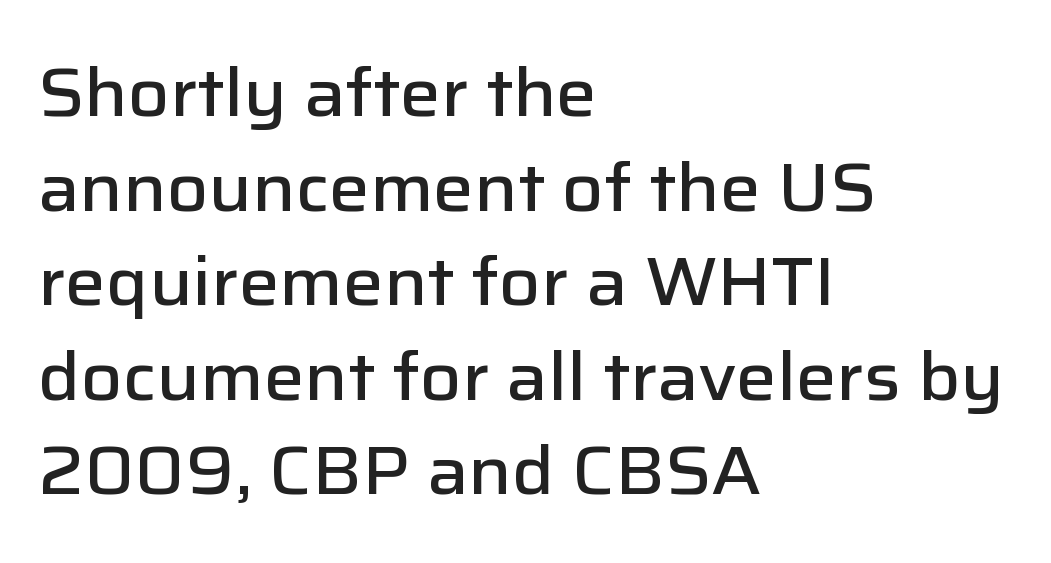
Teacher's note: observe the even left margin — that is flush-left alignment. The baseline area is clear. One glance says typical: line gaps are just what's usual. This rendering leaves character spacing at its baseline value.
